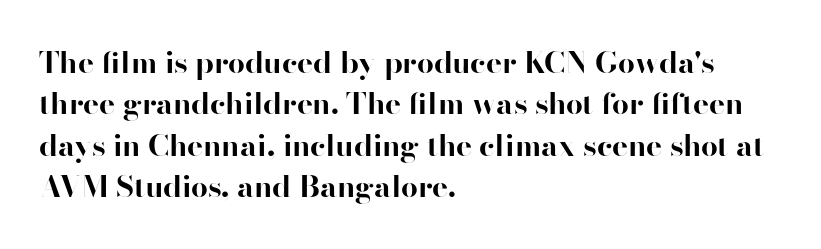
{"serif": "no", "italic": "no", "bold": "yes", "weight": "bold", "width": "normal", "stroke_contrast": "high", "x_height": "small", "monospaced": "no", "underline": "no", "align": "left", "line_spacing": "normal", "line_spacing_ratio": 1.38, "letter_spacing": "normal", "letter_spacing_em": 0.0, "glyph_px": 30}
